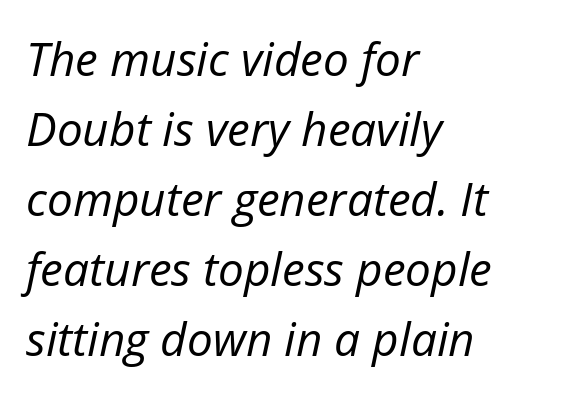
Q: Is the text bold? A: No.
Q: Is the text italic (slanted)? A: Yes, it leans right by about 12 degrees.
Q: Is the text underlined? A: No.
Q: How is the paragraph aligned? A: Left-aligned.
Q: Is the spacing between letters normal or unusually wide? A: Normal.
Q: Is the spacing between lines tight, normal or loose? A: Normal.
Q: Width (condensed, normal, or wide)? A: Normal.
Q: Stroke contrast? A: Low.
Q: x-height? A: Medium.
Q: Monospaced? A: No.
